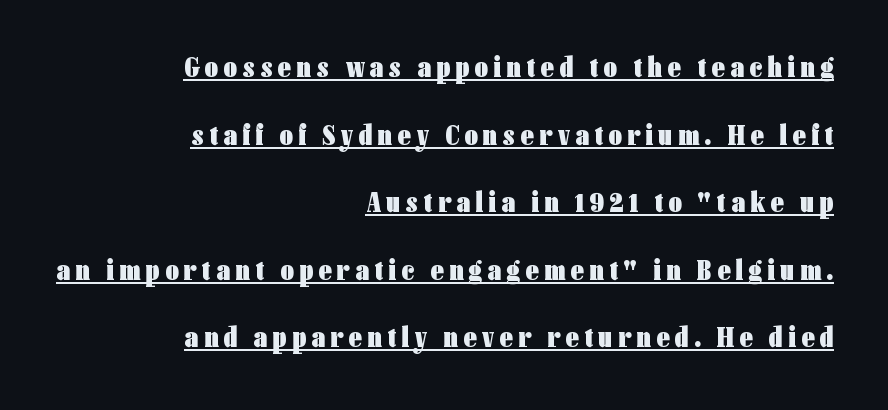
Q: Is the text bold? A: Yes.
Q: Is the text italic (slanted)? A: No, it is upright.
Q: Is the typeface a serif or a sans-serif typeface? A: Sans-serif.
Q: Is the text underlined? A: Yes.
Q: How is the paragraph aligned? A: Right-aligned.
Q: Is the spacing between lines tight, normal or loose? A: Loose.
Q: Width (condensed, normal, or wide)? A: Condensed.
Q: Stroke contrast? A: Low.
Q: x-height? A: Medium.
Q: Monospaced? A: No.
